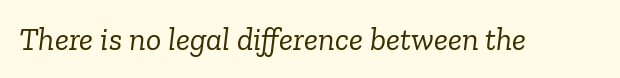
The passage shown has conventional tracking throughout. Regarding serifs, this sample has them. Looking at the ascenders, they clearly lean. Do the characters align in a grid? No, the font is proportional. The specimen omits any rule beneath the text block's lines. The strokes are not fattened; the text isn't bold.
